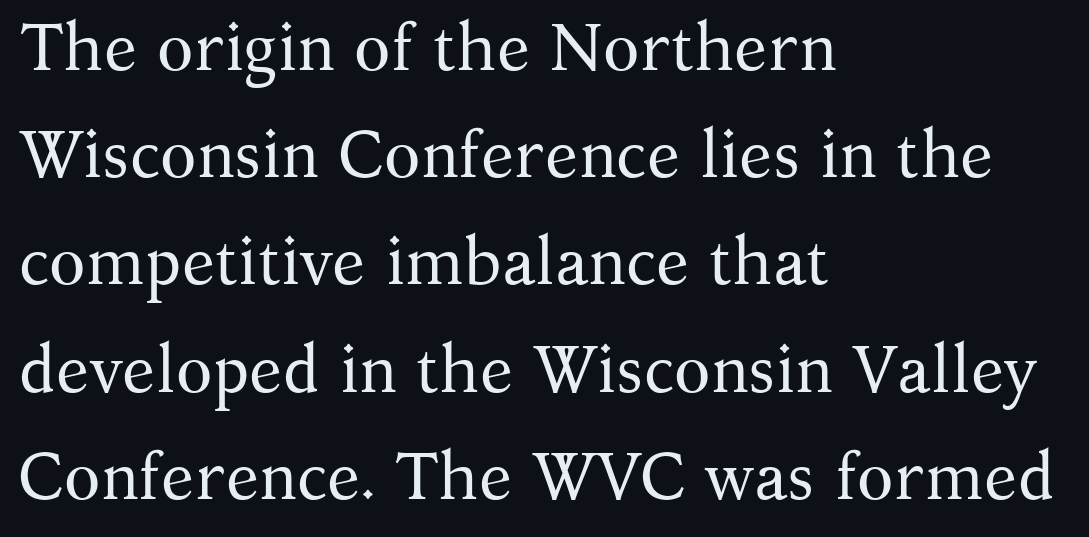
{"serif": "yes", "italic": "no", "bold": "no", "weight": "regular", "width": "normal", "stroke_contrast": "medium", "x_height": "medium", "monospaced": "no", "underline": "no", "align": "left", "line_spacing": "normal", "line_spacing_ratio": 1.6, "letter_spacing": "normal", "letter_spacing_em": 0.0, "glyph_px": 67}
